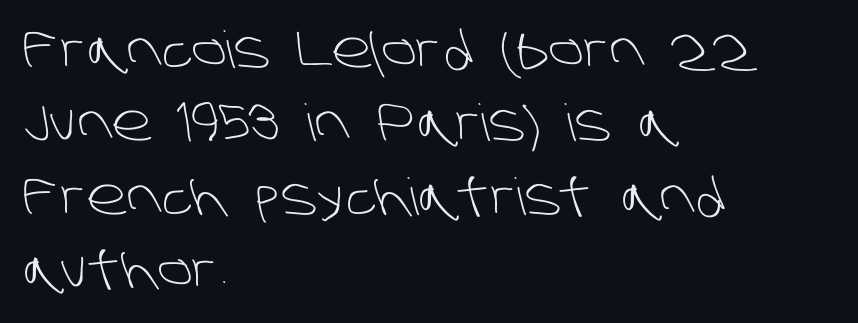
The image shows 51 px light sans-serif type; set left-aligned, normal line spacing (1.44x), normal letter spacing, not underlined; low stroke contrast and a large x-height.
